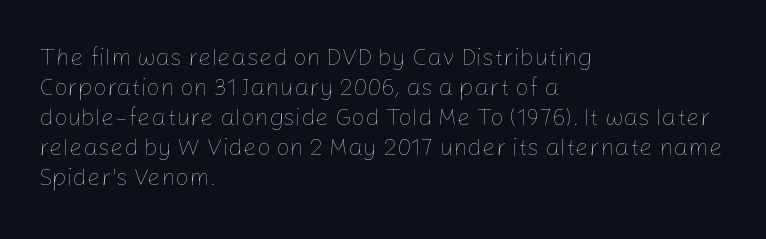
Q: Is the text bold? A: No.
Q: Is the text italic (slanted)? A: No, it is upright.
Q: Is the text underlined? A: No.
Q: How is the paragraph aligned? A: Left-aligned.
Q: Is the spacing between letters normal or unusually wide? A: Normal.
Q: Is the spacing between lines tight, normal or loose? A: Normal.
